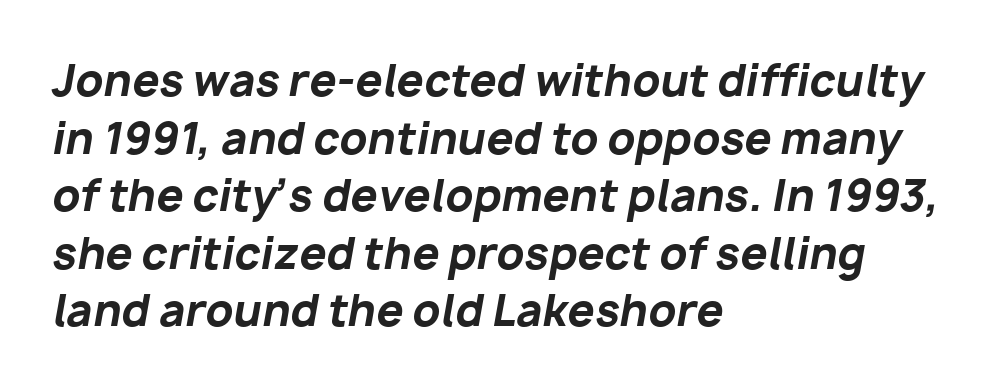
The image shows 43 px bold type, italic (leaning right); set left-aligned, normal line spacing (1.34x), normal letter spacing, not underlined; low stroke contrast and a medium x-height.
